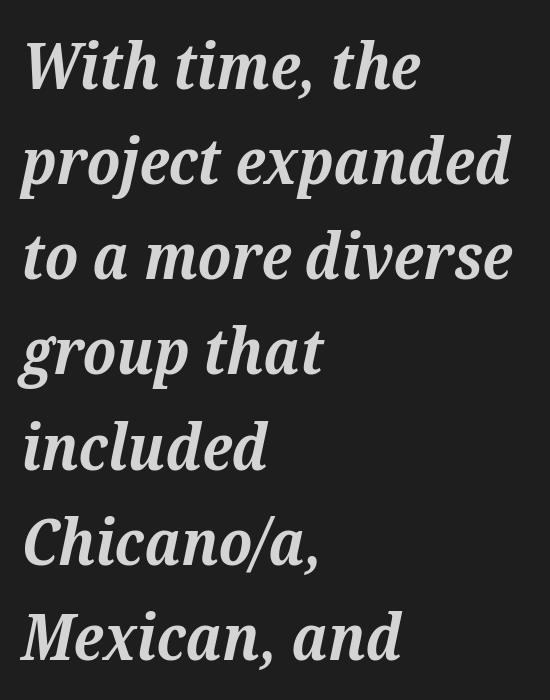
{"serif": "yes", "italic": "yes", "lean": "right", "slant_degrees": 12, "bold": "yes", "weight": "bold", "width": "normal", "stroke_contrast": "medium", "x_height": "medium", "monospaced": "no", "underline": "no", "align": "left", "line_spacing": "normal", "line_spacing_ratio": 1.51, "letter_spacing": "normal", "letter_spacing_em": 0.0, "glyph_px": 63}
